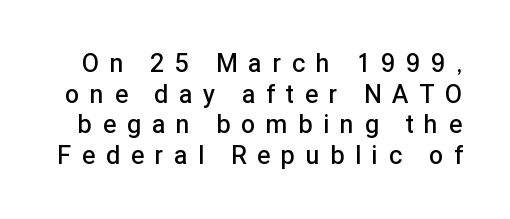
What weight is shown? A semibold, between regular and bold. A typesetter would call this heavily tracked-out type. Check the space under the baseline: it is left empty. Do the letters lean? They stand straight.
